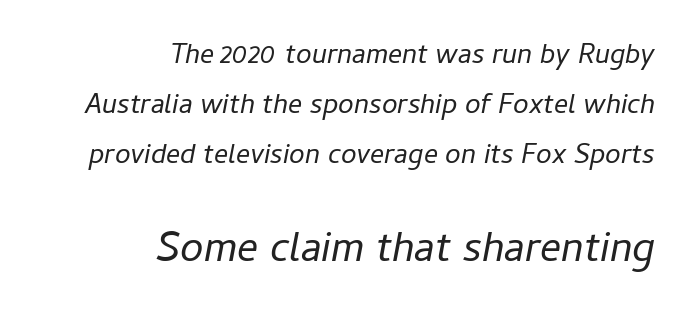
Q: Is the text bold? A: No.
Q: Is the text italic (slanted)? A: Yes, it leans right by about 11 degrees.
Q: Is the text underlined? A: No.
Q: How is the paragraph aligned? A: Right-aligned.
Q: Is the spacing between letters normal or unusually wide? A: Normal.
Q: Which block of text is set in a larger size, the first (top) or the second (bottom)? A: The second (bottom) one.
Q: Width (condensed, normal, or wide)? A: Normal.
Q: Stroke contrast? A: Low.
Q: x-height? A: Medium.
Q: Monospaced? A: No.
